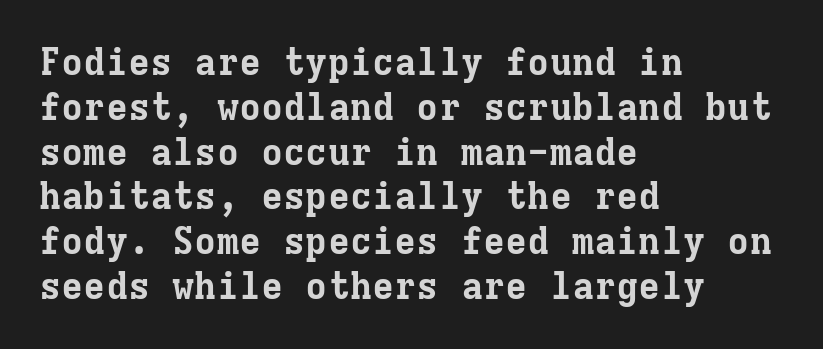
Lines of text with bare space underneath. A serif font was chosen for this passage. You could count columns in this text — the font is strictly monospaced. Thick stems and heavy bowls — unmistakably bold. This rendering leaves character spacing at its baseline value.
